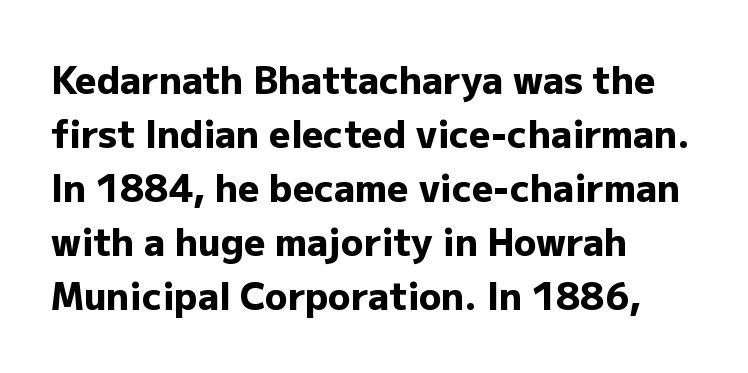
The image shows 37 px heavy sans-serif type, upright; set left-aligned, normal line spacing (1.46x), normal letter spacing, not underlined; low stroke contrast and a medium x-height.
